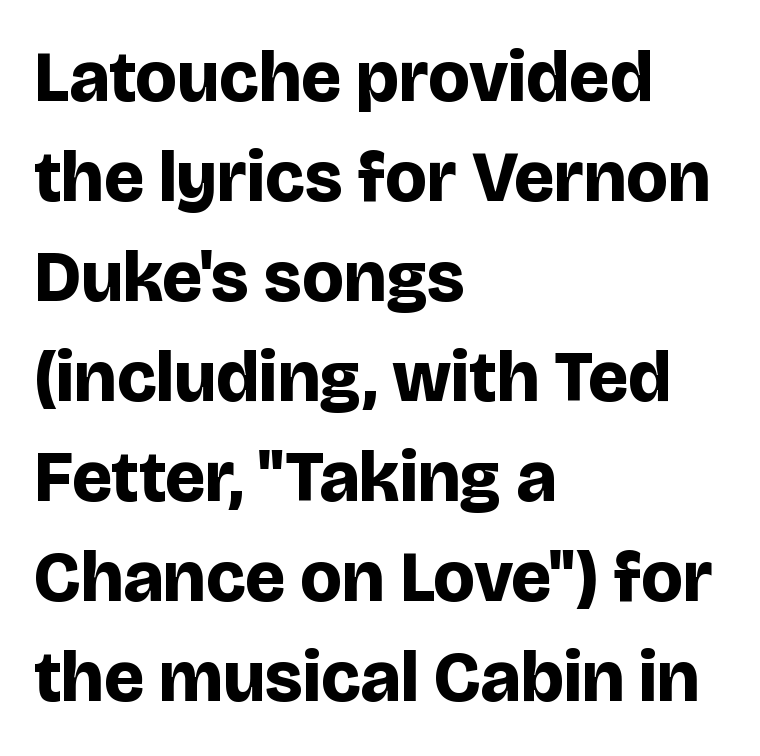
Q: Is the text bold? A: Yes.
Q: Is the text italic (slanted)? A: No, it is upright.
Q: Is the typeface a serif or a sans-serif typeface? A: Sans-serif.
Q: Is the text underlined? A: No.
Q: How is the paragraph aligned? A: Left-aligned.
Q: Is the spacing between letters normal or unusually wide? A: Normal.
Q: Is the spacing between lines tight, normal or loose? A: Normal.
Q: Width (condensed, normal, or wide)? A: Normal.
Q: Stroke contrast? A: Low.
Q: x-height? A: Large.
Q: Monospaced? A: No.
